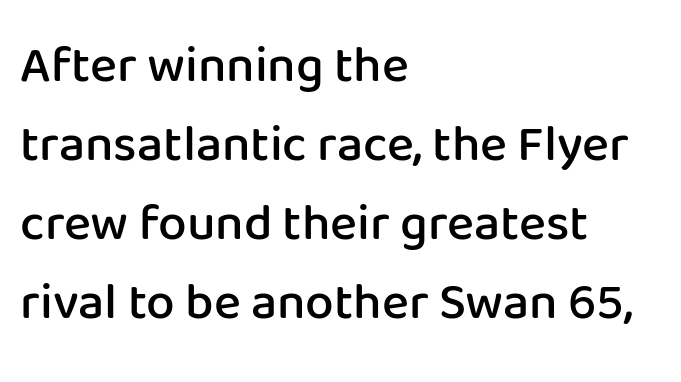
Q: Is the text bold? A: Semi-bold.
Q: Is the text italic (slanted)? A: No, it is upright.
Q: Is the typeface a serif or a sans-serif typeface? A: Sans-serif.
Q: Is the text underlined? A: No.
Q: How is the paragraph aligned? A: Left-aligned.
Q: Is the spacing between letters normal or unusually wide? A: Normal.
Q: Is the spacing between lines tight, normal or loose? A: Normal.
Q: Width (condensed, normal, or wide)? A: Normal.
Q: Stroke contrast? A: Low.
Q: x-height? A: Medium.
Q: Monospaced? A: No.
